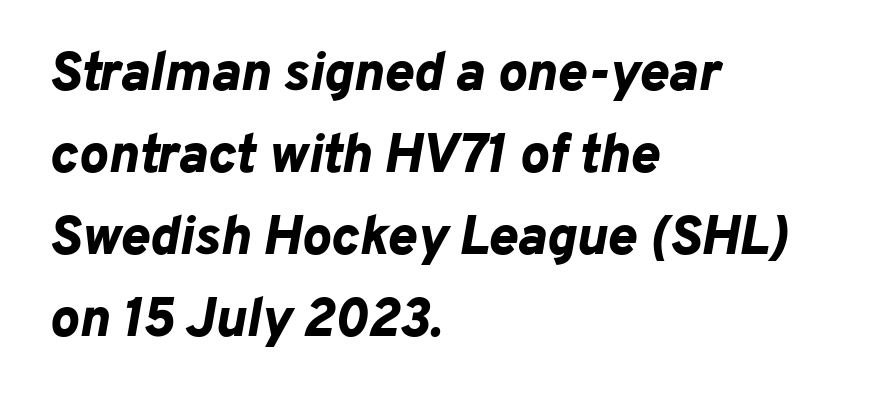
The leading is moderate, giving the passage an even texture. Chunky letters — that's bold for sure. Students, note that the glyphs here touch the page at normal intervals. The glyphs look as if they've been sheared to an angle.
